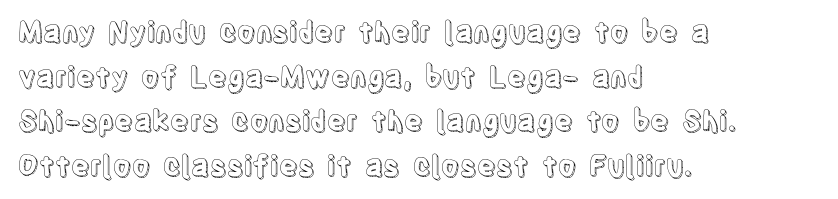
The image shows 28 px condensed type, upright; set left-aligned, normal line spacing (1.59x), normal letter spacing, not underlined; a large x-height.
